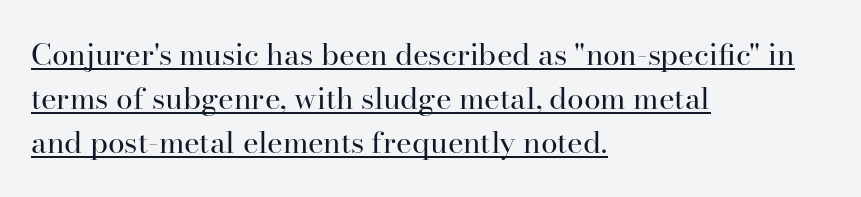
Q: Is the text bold? A: No.
Q: Is the text italic (slanted)? A: No, it is upright.
Q: Is the typeface a serif or a sans-serif typeface? A: Serif.
Q: Is the text underlined? A: Yes.
Q: How is the paragraph aligned? A: Left-aligned.
Q: Is the spacing between letters normal or unusually wide? A: Normal.
Q: Is the spacing between lines tight, normal or loose? A: Normal.
Q: Width (condensed, normal, or wide)? A: Normal.
Q: Stroke contrast? A: High.
Q: x-height? A: Small.
Q: Monospaced? A: No.
